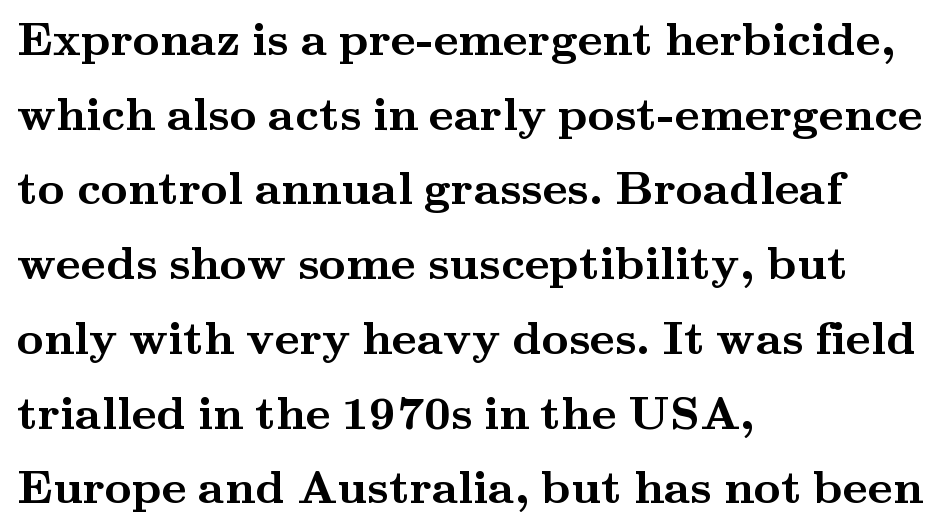
{"serif": "yes", "italic": "no", "bold": "yes", "weight": "semibold", "width": "wide", "stroke_contrast": "medium", "x_height": "small", "monospaced": "no", "underline": "no", "align": "left", "line_spacing": "normal", "line_spacing_ratio": 1.59, "letter_spacing": "normal", "letter_spacing_em": 0.0, "glyph_px": 47}
